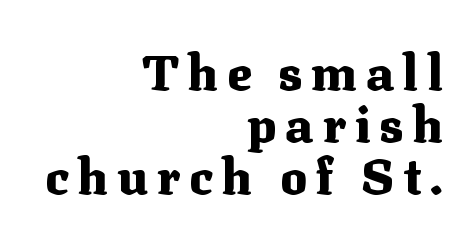
Q: Is the text bold? A: Yes.
Q: Is the text italic (slanted)? A: No, it is upright.
Q: Is the typeface a serif or a sans-serif typeface? A: Serif.
Q: Is the text underlined? A: No.
Q: How is the paragraph aligned? A: Right-aligned.
Q: Is the spacing between lines tight, normal or loose? A: Tight.
Q: Width (condensed, normal, or wide)? A: Normal.
Q: Stroke contrast? A: Medium.
Q: x-height? A: Medium.
Q: Monospaced? A: No.
